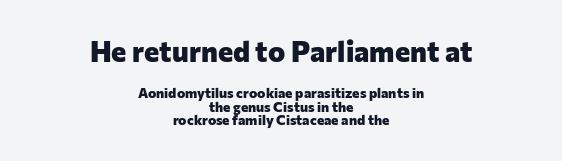
{"serif": "no", "italic": "no", "bold": "yes", "weight": "heavy", "width": "normal", "stroke_contrast": "low", "x_height": "medium", "monospaced": "no", "underline": "no", "align": "center", "line_spacing": "tight", "line_spacing_ratio": 0.97, "letter_spacing": "normal", "letter_spacing_em": 0.0, "larger_block": "first", "size_ratio": 2.07, "glyph_px": 29}
